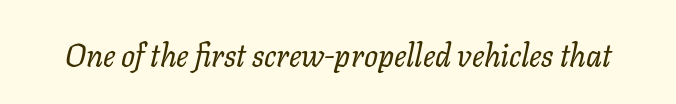
{"italic": "yes", "lean": "right", "slant_degrees": 11, "bold": "no", "weight": "regular", "width": "normal", "stroke_contrast": "low", "x_height": "medium", "monospaced": "no", "underline": "no", "letter_spacing": "normal", "letter_spacing_em": 0.0, "glyph_px": 31}
